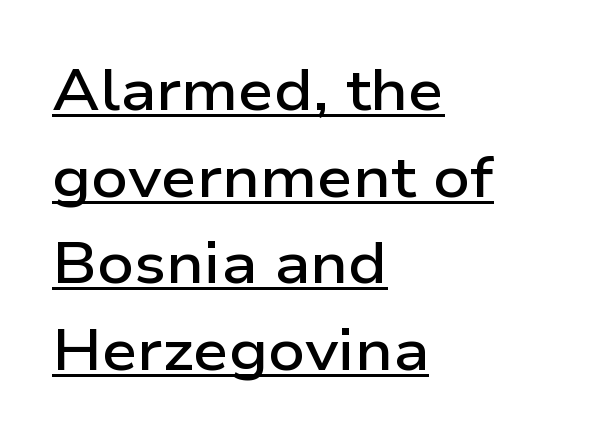
{"serif": "no", "italic": "no", "bold": "semi", "weight": "semibold", "width": "wide", "stroke_contrast": "low", "x_height": "medium", "monospaced": "no", "underline": "yes", "align": "left", "line_spacing": "normal", "line_spacing_ratio": 1.52, "letter_spacing": "normal", "letter_spacing_em": 0.0, "glyph_px": 57}
